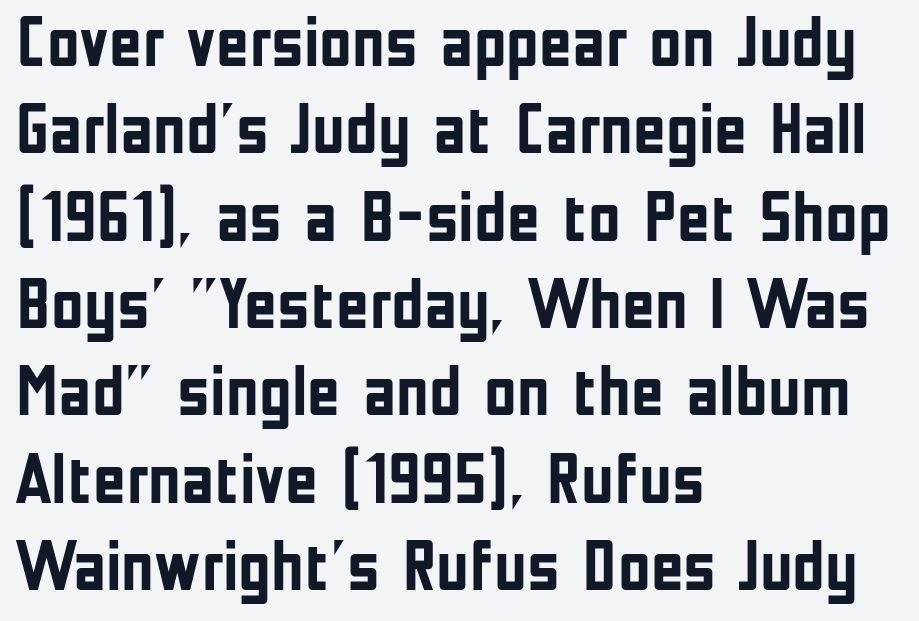
The image shows 71 px semibold, condensed sans-serif type, upright; set left-aligned, line spacing 1.23x, normal letter spacing, not underlined; low stroke contrast and a medium x-height.
